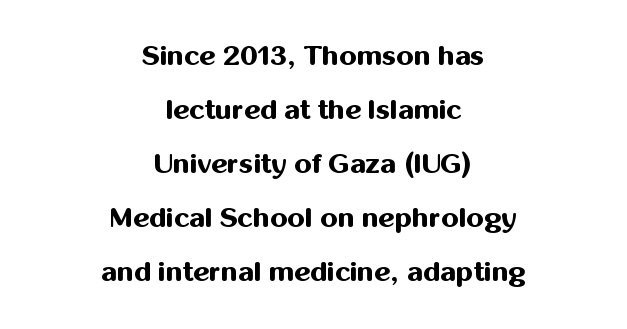
{"serif": "no", "italic": "no", "bold": "yes", "weight": "bold", "width": "normal", "stroke_contrast": "medium", "x_height": "medium", "monospaced": "no", "underline": "no", "align": "center", "line_spacing": "loose", "line_spacing_ratio": 1.93, "letter_spacing": "normal", "letter_spacing_em": 0.0, "glyph_px": 28}
